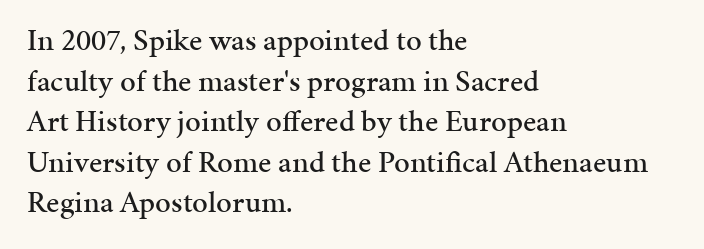
{"serif": "yes", "italic": "no", "width": "normal", "stroke_contrast": "medium", "x_height": "medium", "monospaced": "no", "underline": "no", "align": "left", "line_spacing": "normal", "line_spacing_ratio": 1.31, "letter_spacing": "normal", "letter_spacing_em": 0.0, "glyph_px": 31}
